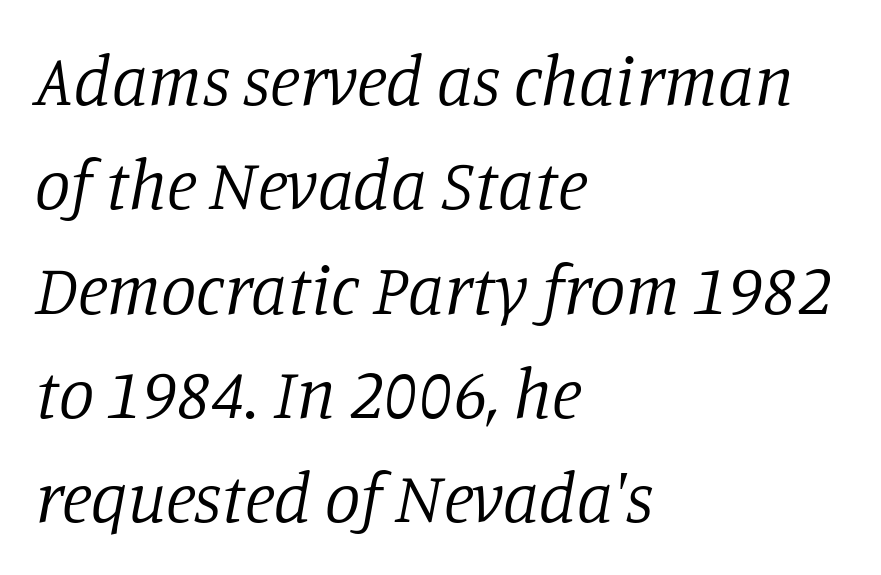
The image shows 71 px regular-weight serif type, italic (leaning right); set left-aligned, normal line spacing (1.47x), normal letter spacing, not underlined; low stroke contrast and a large x-height.
